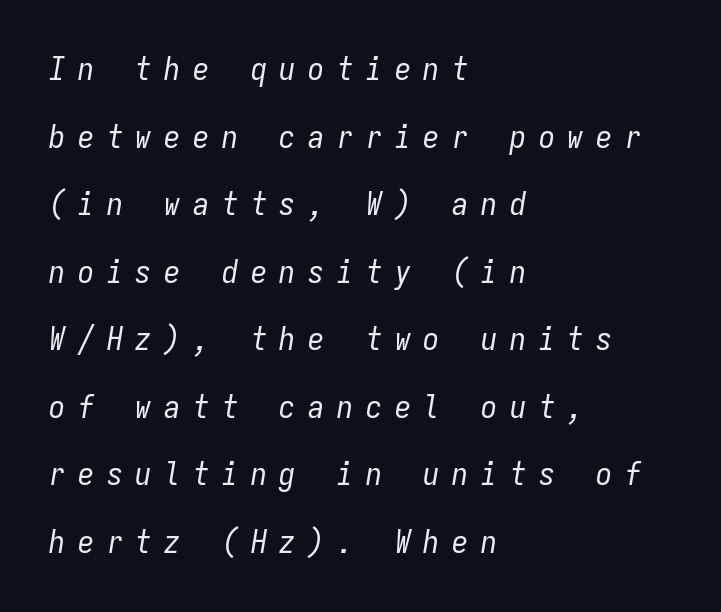
Q: Is the text bold? A: No.
Q: Is the text italic (slanted)? A: Yes, it leans right by about 9 degrees.
Q: Is the text underlined? A: No.
Q: How is the paragraph aligned? A: Left-aligned.
Q: Is the spacing between letters normal or unusually wide? A: Unusually wide.
Q: Is the spacing between lines tight, normal or loose? A: Loose.
Q: Width (condensed, normal, or wide)? A: Condensed.
Q: Stroke contrast? A: Low.
Q: x-height? A: Medium.
Q: Monospaced? A: Yes.
